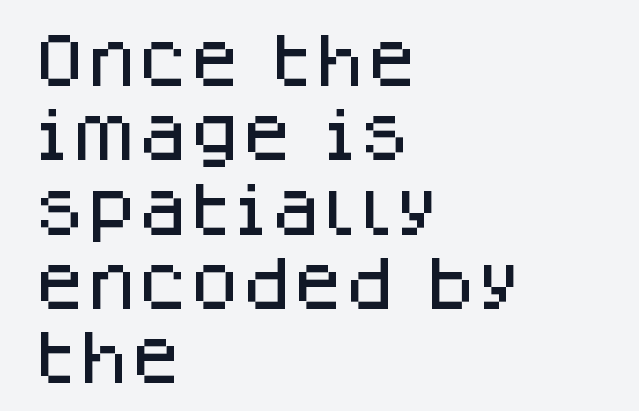
The image shows 59 px sans-serif type, upright; set left-aligned, normal line spacing (1.26x), normal letter spacing, not underlined; low stroke contrast and a large x-height.
